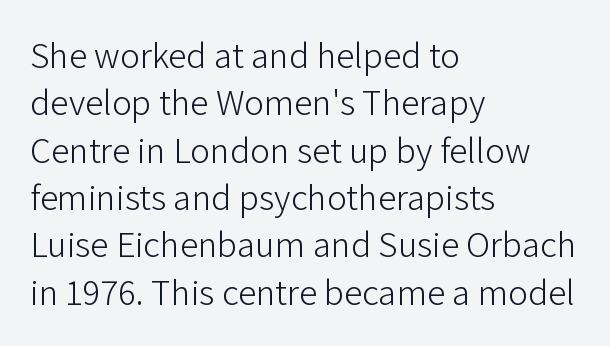
{"serif": "no", "italic": "no", "bold": "no", "weight": "light", "width": "normal", "stroke_contrast": "low", "x_height": "medium", "monospaced": "no", "underline": "no", "align": "left", "line_spacing": "normal", "line_spacing_ratio": 1.28, "letter_spacing": "normal", "letter_spacing_em": 0.0, "glyph_px": 37}
